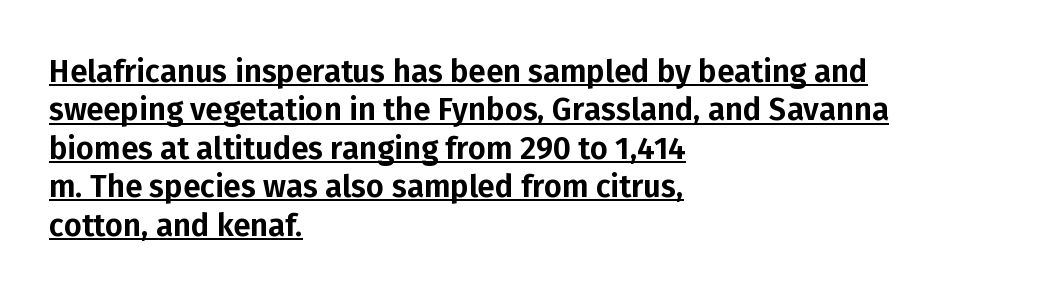
The image shows 31 px sans-serif type, upright; set left-aligned, line spacing 1.24x, normal letter spacing, underlined; low stroke contrast and a medium x-height.
